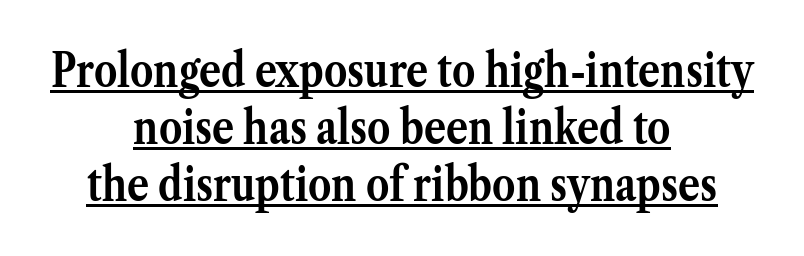
{"serif": "yes", "italic": "no", "bold": "yes", "weight": "semibold", "width": "normal", "stroke_contrast": "medium", "x_height": "medium", "monospaced": "no", "underline": "yes", "align": "center", "line_spacing_ratio": 1.24, "letter_spacing": "normal", "letter_spacing_em": 0.0, "glyph_px": 46}
